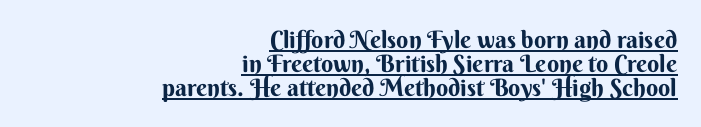
Q: Is the text bold? A: Yes.
Q: Is the text italic (slanted)? A: No, it is upright.
Q: Is the text underlined? A: Yes.
Q: How is the paragraph aligned? A: Right-aligned.
Q: Is the spacing between letters normal or unusually wide? A: Normal.
Q: Is the spacing between lines tight, normal or loose? A: Tight.
